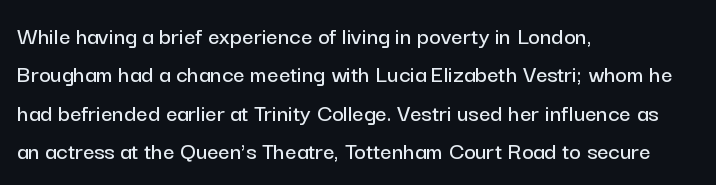
The image shows 25 px text type, upright; set left-aligned, normal line spacing (1.54x), normal letter spacing, not underlined.
